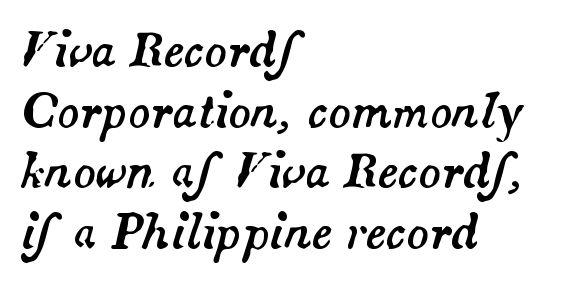
The passage shown has conventional tracking throughout. A typesetter would call this proportional, since set widths differ per character. The designer left line spacing at the default. The axis of the letterforms is tilted away from vertical. Does the copy run flush right? No — it runs flush left. Check the space under the baseline: it is left empty.
